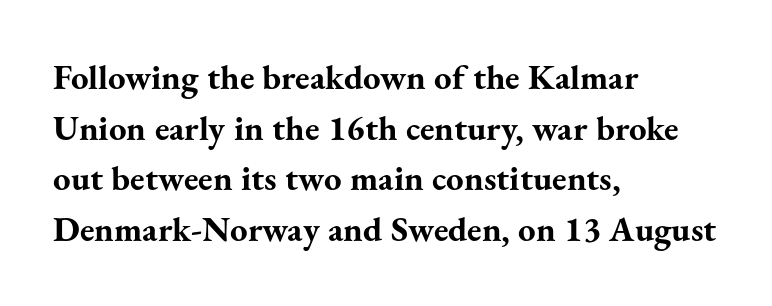
The image shows 35 px bold serif type, upright; set left-aligned, normal line spacing (1.45x), normal letter spacing, not underlined; medium stroke contrast and a small x-height.
